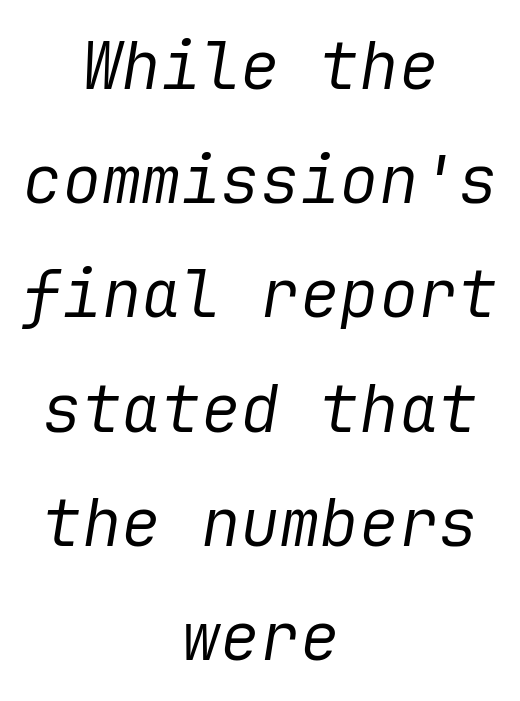
The face looks like a standard text weight, possibly lighter. Every character sits at an angle, as italics do. Anything drawn beneath the words? Only blank space. The text block is weighted toward neither margin, spreading evenly from the middle. The passage shown has conventional tracking throughout.
